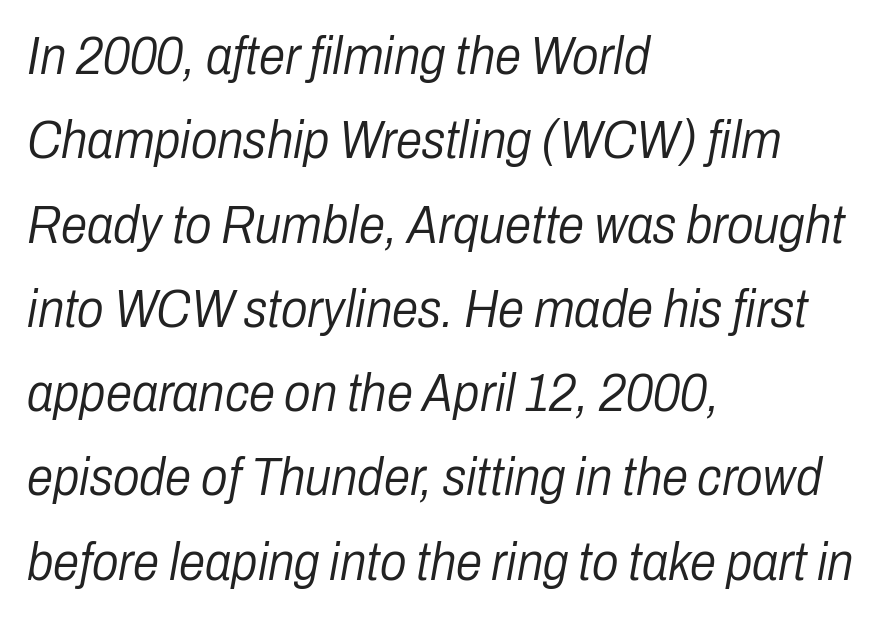
The font's italic variant was chosen for this text. Short note: letters normally spaced. The compositor pushed each line to the left boundary. Letters rest on an invisible, unmarked baseline. The passage shown is typed in a proportional face where columns would drift.
